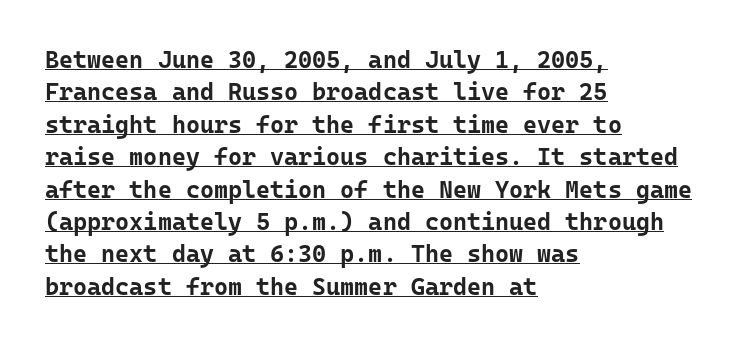
{"italic": "no", "bold": "yes", "underline": "yes", "align": "left", "line_spacing": "normal", "line_spacing_ratio": 1.35, "letter_spacing": "normal", "letter_spacing_em": 0.0, "glyph_px": 24}
